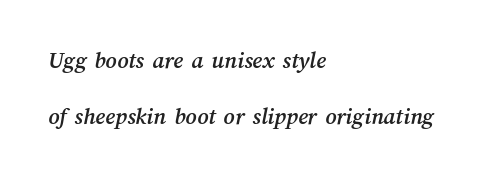
Q: Is the text underlined? A: No.
Q: How is the paragraph aligned? A: Left-aligned.
Q: Is the spacing between letters normal or unusually wide? A: Normal.
Q: Is the spacing between lines tight, normal or loose? A: Loose.
